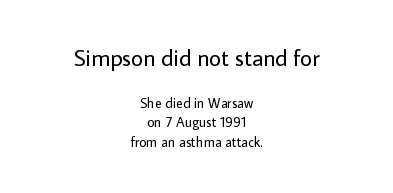
Q: Is the text bold? A: No.
Q: Is the text italic (slanted)? A: No, it is upright.
Q: Is the text underlined? A: No.
Q: How is the paragraph aligned? A: Centered.
Q: Is the spacing between letters normal or unusually wide? A: Normal.
Q: Is the spacing between lines tight, normal or loose? A: Normal.
Q: Which block of text is set in a larger size, the first (top) or the second (bottom)? A: The first (top) one.
